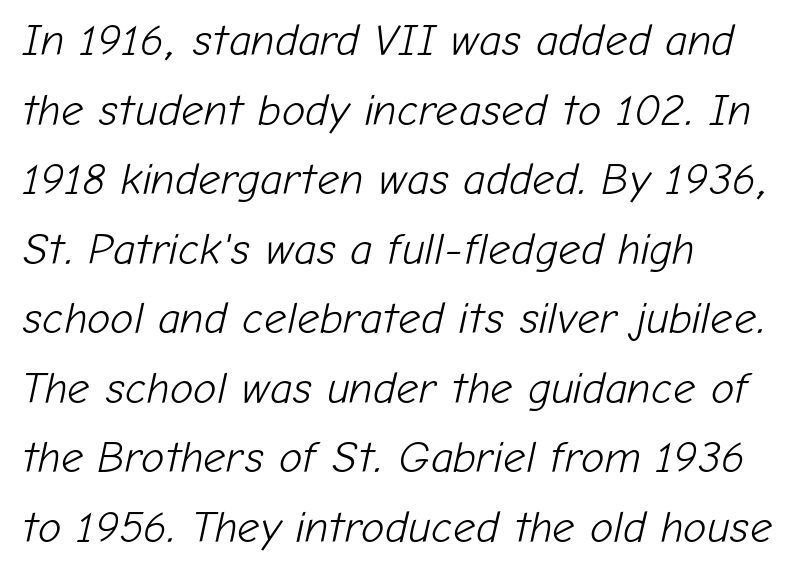
Tracking value appears to be zero — textbook default spacing. Here the designer chose a conventional face with non-uniform glyph widths. The whole block is typeset with a tilt. The weight would be labelled regular, book, light, or lighter still.
